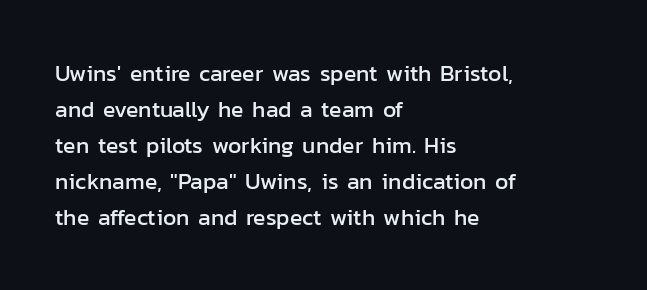
The image shows 23 px text type, upright; set left-aligned, normal line spacing (1.56x), normal letter spacing, not underlined.
